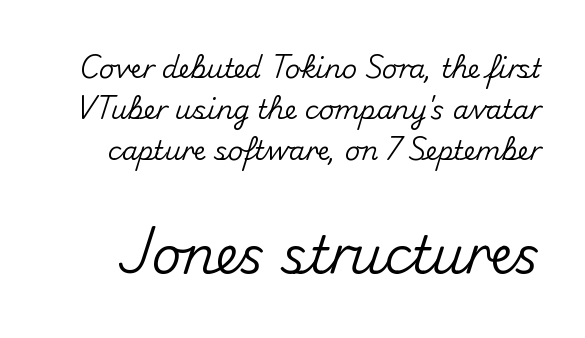
The image shows 51 px sans-serif type; set normal line spacing (1.57x), normal letter spacing, not underlined; the second (bottom) block is 1.96x larger; medium stroke contrast and a small x-height.
